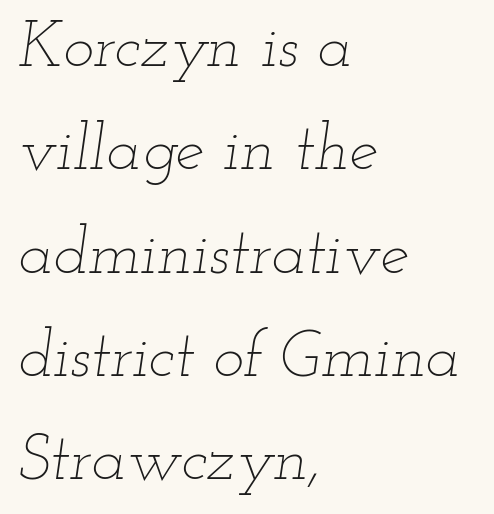
{"italic": "yes", "lean": "right", "slant_degrees": 12, "bold": "no", "weight": "thin", "width": "wide", "stroke_contrast": "low", "x_height": "small", "monospaced": "no", "underline": "no", "align": "left", "line_spacing": "normal", "line_spacing_ratio": 1.59, "letter_spacing": "normal", "letter_spacing_em": 0.0, "glyph_px": 65}
